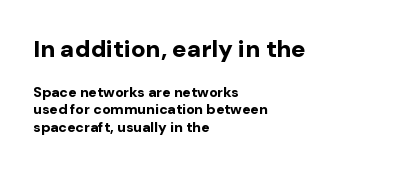
Typographic density is high because the face is bold. Typesetter's note — upper block bumped up in size, lower block left smaller. The gap between lines stays unmarked. In terms of posture, this sample is upright.
